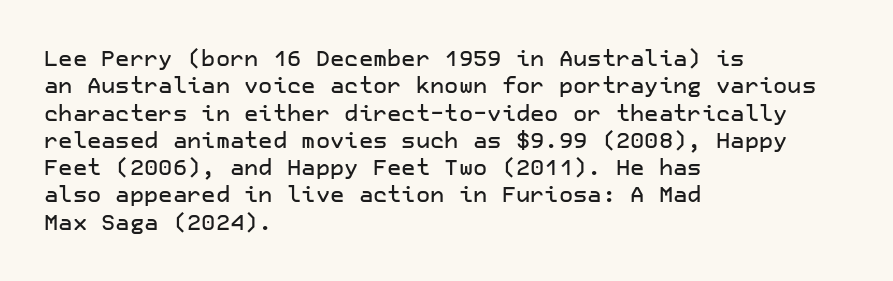
Q: Is the text italic (slanted)? A: No, it is upright.
Q: Is the text underlined? A: No.
Q: How is the paragraph aligned? A: Left-aligned.
Q: Is the spacing between letters normal or unusually wide? A: Normal.
